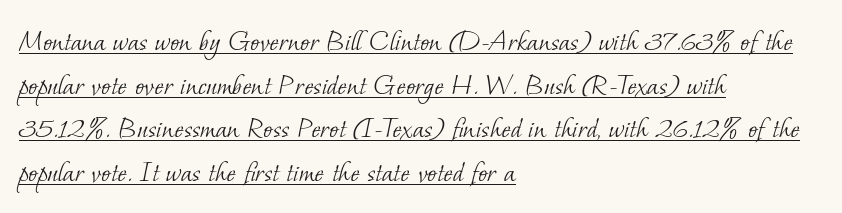
Q: Is the text bold? A: No.
Q: Is the typeface a serif or a sans-serif typeface? A: Serif.
Q: Is the text underlined? A: Yes.
Q: How is the paragraph aligned? A: Left-aligned.
Q: Is the spacing between letters normal or unusually wide? A: Normal.
Q: Is the spacing between lines tight, normal or loose? A: Normal.
Q: Width (condensed, normal, or wide)? A: Normal.
Q: Stroke contrast? A: Low.
Q: x-height? A: Small.
Q: Monospaced? A: No.
